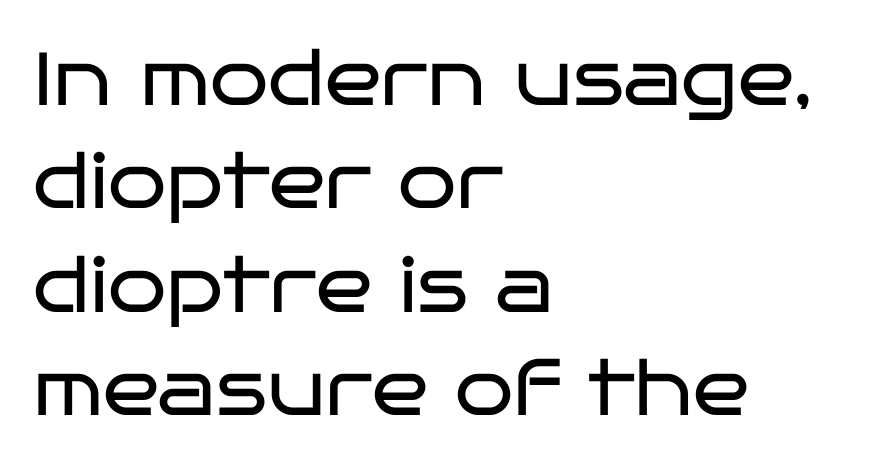
The image shows 75 px regular-weight, wide sans-serif type, upright; set left-aligned, normal line spacing (1.38x), normal letter spacing, not underlined; low stroke contrast and a large x-height.
